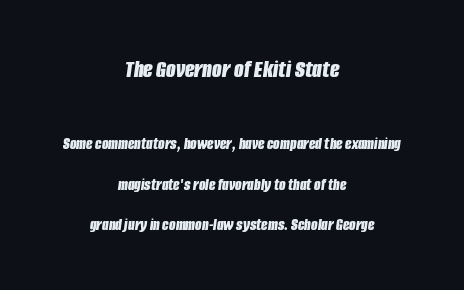
Q: Is the text bold? A: Yes.
Q: Is the text italic (slanted)? A: Yes, it leans right by about 8 degrees.
Q: Is the text underlined? A: No.
Q: How is the paragraph aligned? A: Centered.
Q: Is the spacing between letters normal or unusually wide? A: Normal.
Q: Is the spacing between lines tight, normal or loose? A: Loose.
Q: Which block of text is set in a larger size, the first (top) or the second (bottom)? A: The first (top) one.
